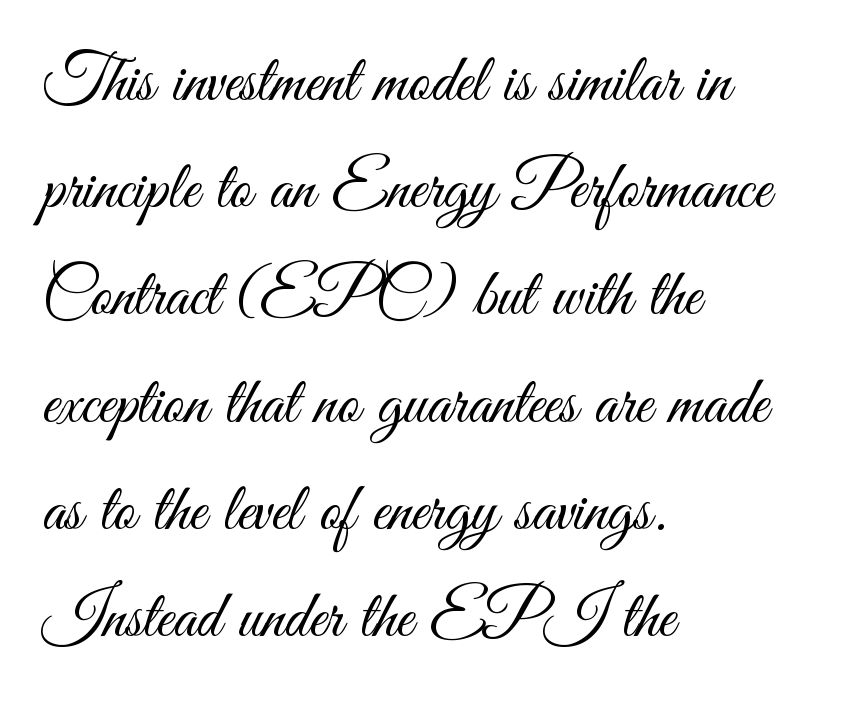
Q: Is the text bold? A: No.
Q: Is the text italic (slanted)? A: Yes.
Q: Is the typeface a serif or a sans-serif typeface? A: Sans-serif.
Q: Is the text underlined? A: No.
Q: How is the paragraph aligned? A: Left-aligned.
Q: Is the spacing between letters normal or unusually wide? A: Normal.
Q: Is the spacing between lines tight, normal or loose? A: Normal.
Q: Width (condensed, normal, or wide)? A: Condensed.
Q: Stroke contrast? A: Medium.
Q: x-height? A: Small.
Q: Monospaced? A: No.
